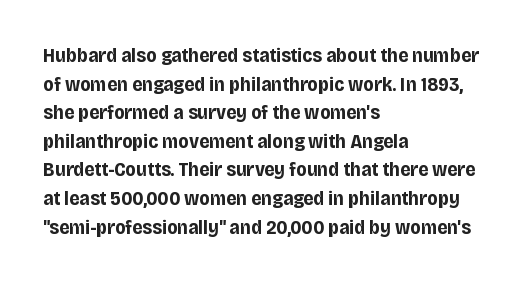
{"italic": "no", "bold": "yes", "underline": "no", "align": "left", "line_spacing": "normal", "line_spacing_ratio": 1.43, "letter_spacing": "normal", "letter_spacing_em": 0.0, "glyph_px": 20}
